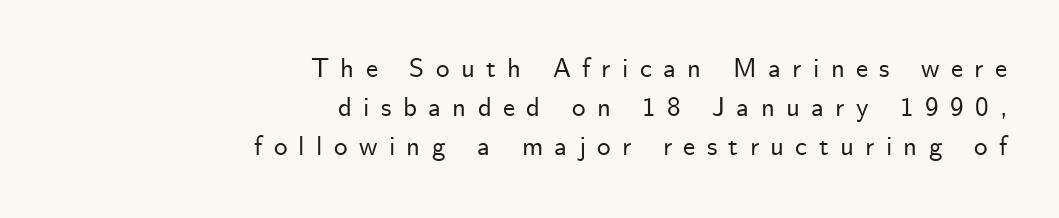
The image shows 27 px text type, upright; set right-aligned, normal line spacing (1.44x), unusually wide letter spacing (+0.42 em), not underlined.
